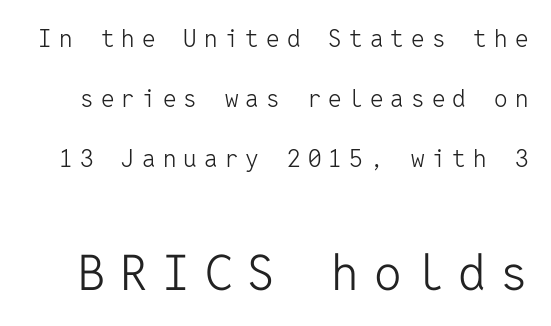
The letters carry no serifs — their stems end cleanly without finishing strokes. In terms of posture, this sample is upright. Each word looks stretched out because of the extra space between its letters. The strip under each line holds only bare page. Caption: upper text group reduced, lower text group enlarged.
